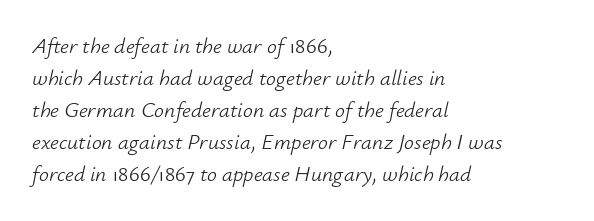
The image shows 22 px text type, italic (leaning right); set left-aligned, normal line spacing (1.46x), normal letter spacing, not underlined.
